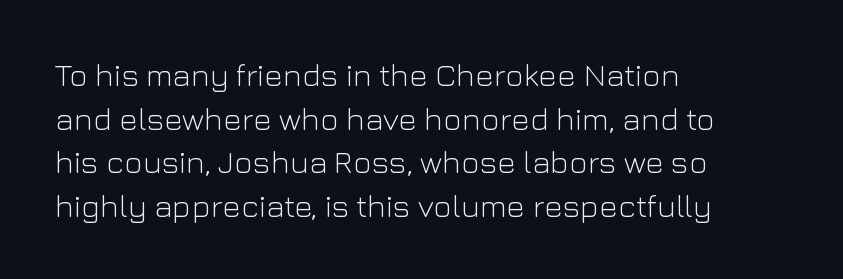
The image shows 32 px light sans-serif type, upright; set left-aligned, normal line spacing (1.36x), normal letter spacing, not underlined; low stroke contrast and a medium x-height.
